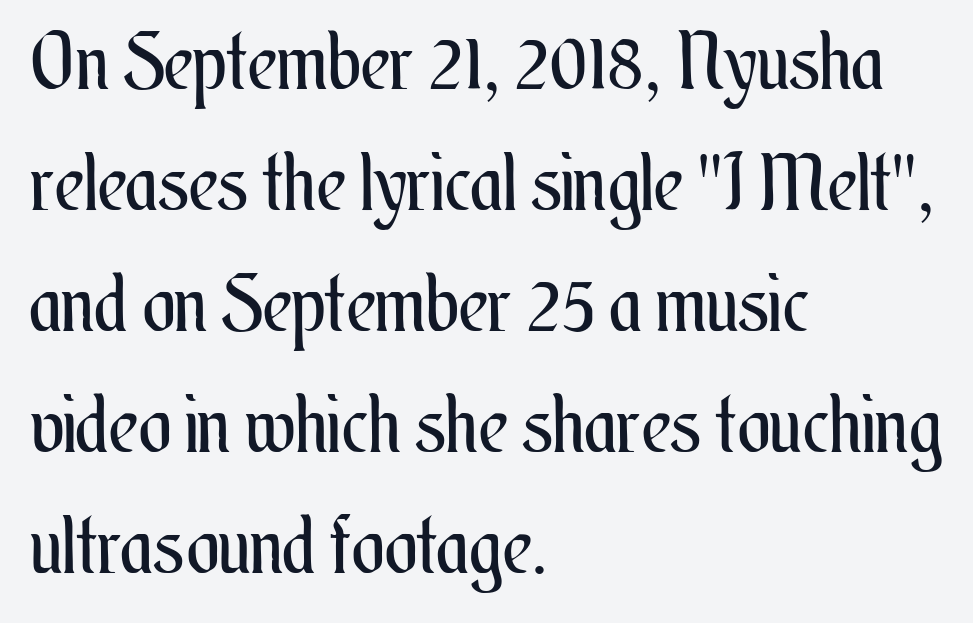
The image shows 78 px regular-weight, condensed type, upright; set left-aligned, normal line spacing (1.55x), normal letter spacing, not underlined; medium stroke contrast and a small x-height.
